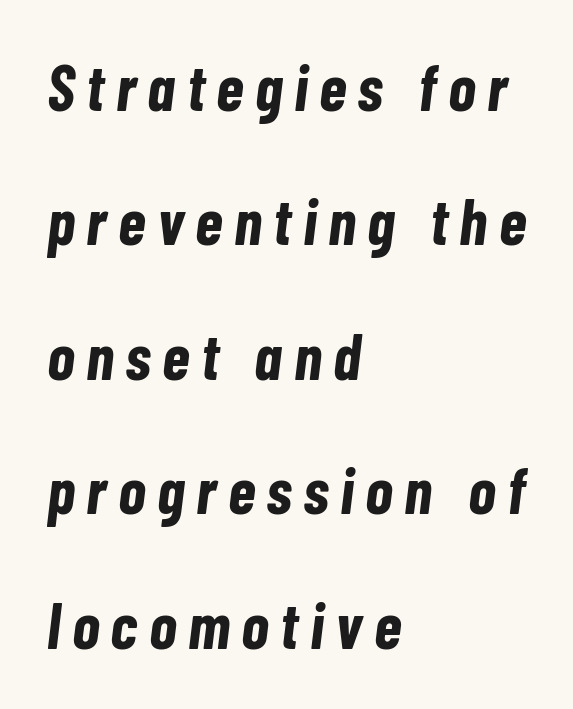
This rendering features lettering with no underline. Think of a printed novel: that variable character pitch is what you see here. What weight is shown? A full bold with thick strokes. Each line starts at the same left margin while the right side varies. Looking at the ascenders, they clearly lean. If you measured baseline to baseline, you'd find a long distance.
